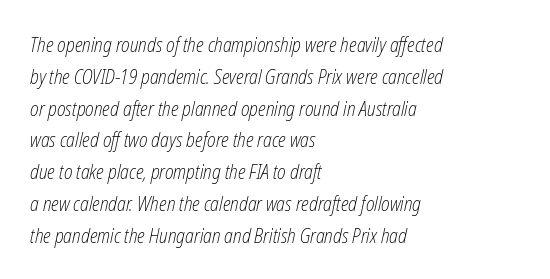
Q: Is the text bold? A: No.
Q: Is the text italic (slanted)? A: Yes, it leans right by about 12 degrees.
Q: Is the text underlined? A: No.
Q: How is the paragraph aligned? A: Left-aligned.
Q: Is the spacing between letters normal or unusually wide? A: Normal.
Q: Is the spacing between lines tight, normal or loose? A: Normal.
